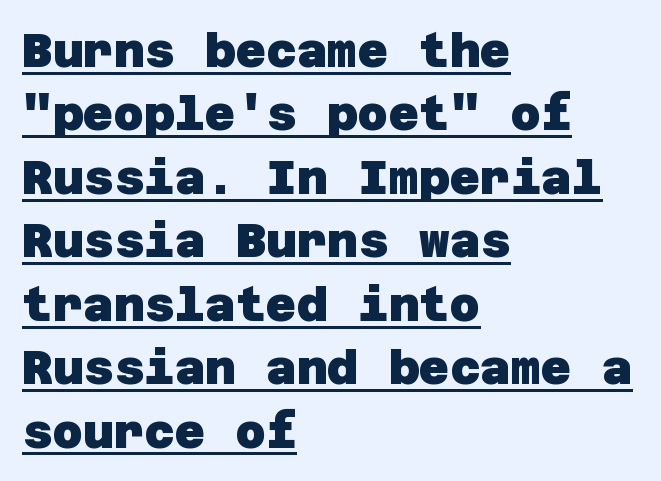
Nothing unusual about the tracking: characters are spaced as the font intends. Leading: standard. Emphasis by weight is at full strength: bold. A continuous stroke trails under the words, as in a hyperlink.
